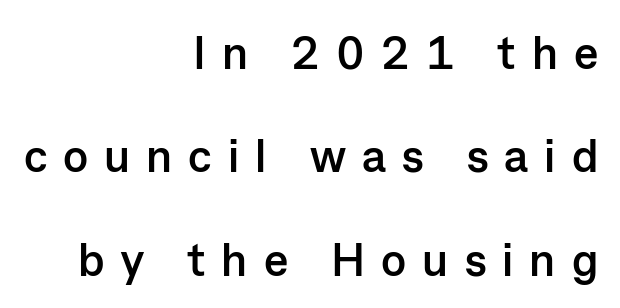
{"serif": "no", "italic": "no", "bold": "yes", "weight": "semibold", "width": "normal", "stroke_contrast": "low", "x_height": "medium", "monospaced": "no", "underline": "no", "align": "right", "line_spacing": "loose", "line_spacing_ratio": 2.25, "letter_spacing": "wide", "letter_spacing_em": 0.35, "glyph_px": 46}
